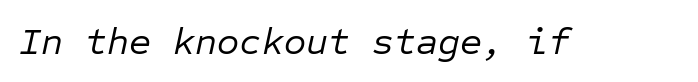
{"italic": "yes", "lean": "right", "slant_degrees": 12, "bold": "no", "weight": "regular", "width": "normal", "stroke_contrast": "low", "x_height": "medium", "monospaced": "yes", "underline": "no", "letter_spacing": "normal", "letter_spacing_em": 0.0, "glyph_px": 38}
